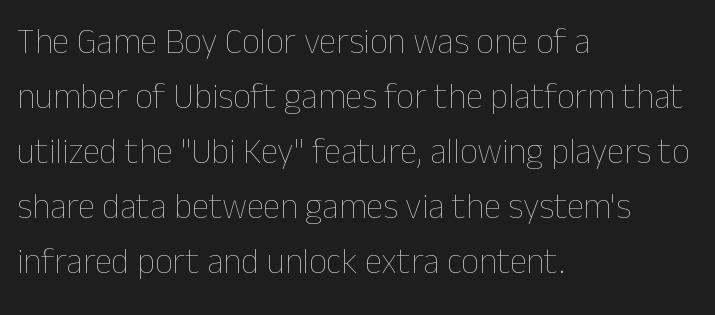
The baseline area is clear. These lines keep a tight, regular rhythm from letter to letter. Is there much room between lines? A standard amount, neither cramped nor airy. The setting favours the left margin, as ordinary paragraphs usually do.
